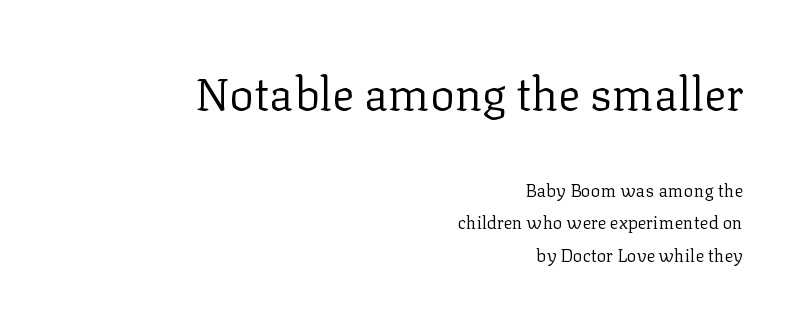
The image shows 46 px regular-weight serif type, upright; set right-aligned, line spacing 1.82x, normal letter spacing, not underlined; the first (top) block is 2.56x larger; low stroke contrast and a medium x-height.
